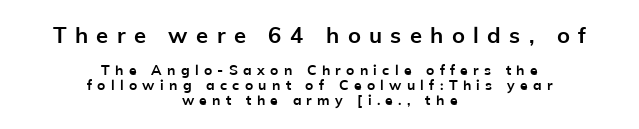
There is plenty of visible air inserted between adjacent glyphs. The characters look thick and weighty, a clear bold. Check under the words: just untouched page. Nope, not italic — everything's standing straight. Look at the glyph heights: the upper group is clearly the bigger setting. Honestly, the rows look squashed on top of each other.
